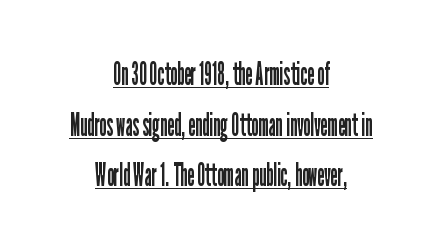
The image shows 32 px regular-weight, condensed sans-serif type, upright; set centered, normal line spacing (1.58x), normal letter spacing, underlined; low stroke contrast and a medium x-height.
